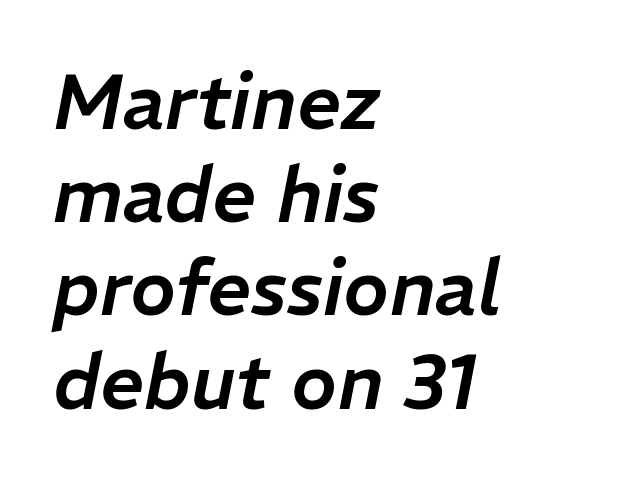
Q: Is the text italic (slanted)? A: Yes, it leans right by about 11 degrees.
Q: Is the text underlined? A: No.
Q: How is the paragraph aligned? A: Left-aligned.
Q: Is the spacing between letters normal or unusually wide? A: Normal.
Q: Width (condensed, normal, or wide)? A: Normal.
Q: Stroke contrast? A: Low.
Q: x-height? A: Medium.
Q: Monospaced? A: No.
